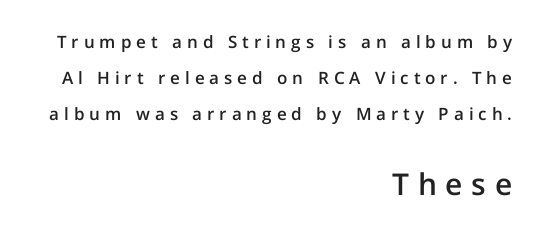
In CSS terms this would be text-align: right. A bit beefed up — I'd call it semibold rather than bold. This layout puts the modest block above and the oversized block below. Grotesque or geometric, the face here clearly has no serifs. This sample uses expanded letter spacing, leaving extra air between glyphs. Unlike italic type, these characters show no tilt at all.
